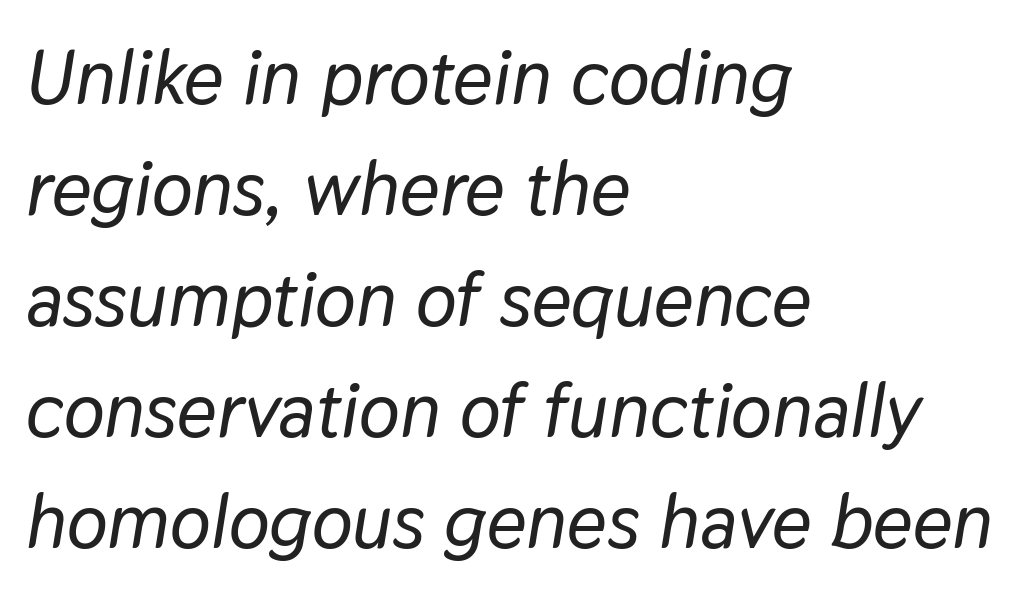
Standard letterfit; no display-style spreading of the glyphs. The whole block is typeset with a tilt. Compared with a centered layout, this one pins lines to the left instead. Horizontal bands of white between lines are of average thickness. The passage shown is typed in a proportional face where columns would drift.
